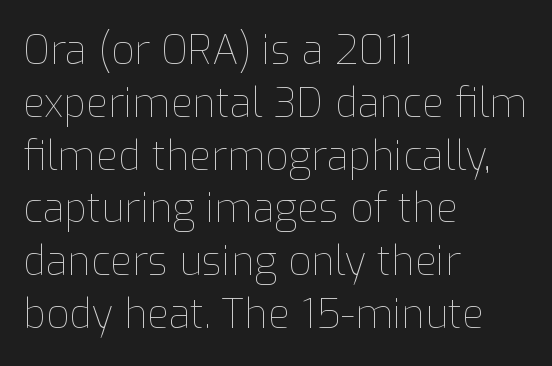
{"italic": "no", "bold": "no", "weight": "thin", "width": "normal", "stroke_contrast": "low", "x_height": "medium", "monospaced": "no", "underline": "no", "align": "left", "line_spacing": "normal", "line_spacing_ratio": 1.32, "letter_spacing": "normal", "letter_spacing_em": 0.0, "glyph_px": 40}
